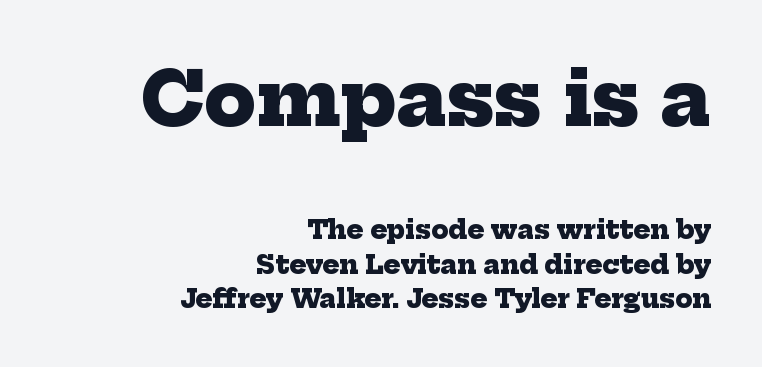
The image shows 75 px heavy serif type; set right-aligned, normal line spacing (1.38x), normal letter spacing, not underlined; the first (top) block is 3.0x larger; low stroke contrast and a medium x-height.
